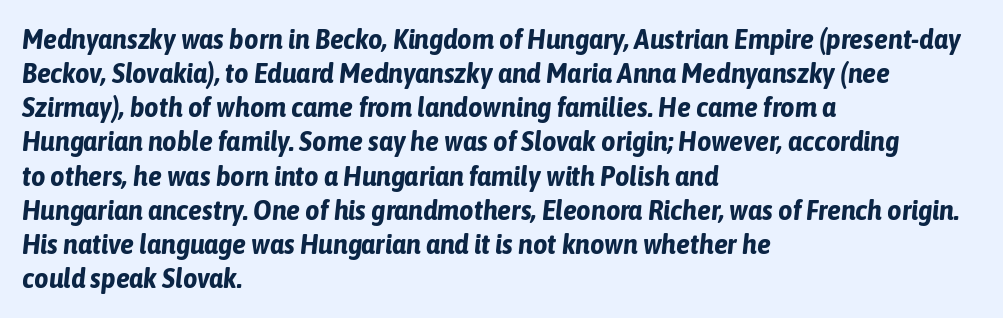
Q: Is the text bold? A: Yes.
Q: Is the text italic (slanted)? A: Yes, it leans right by about 6 degrees.
Q: Is the text underlined? A: No.
Q: How is the paragraph aligned? A: Left-aligned.
Q: Is the spacing between letters normal or unusually wide? A: Normal.
Q: Width (condensed, normal, or wide)? A: Condensed.
Q: Stroke contrast? A: Low.
Q: x-height? A: Medium.
Q: Monospaced? A: No.
